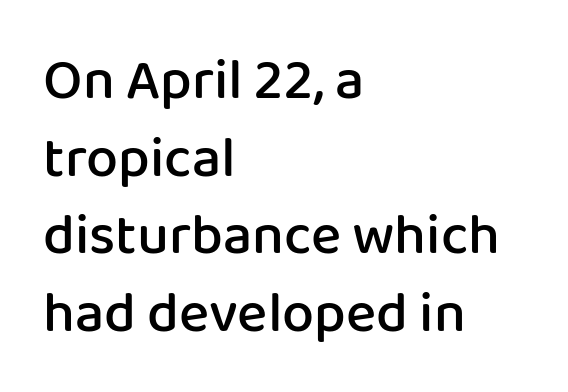
Q: Is the text bold? A: Semi-bold.
Q: Is the text italic (slanted)? A: No, it is upright.
Q: Is the typeface a serif or a sans-serif typeface? A: Sans-serif.
Q: Is the text underlined? A: No.
Q: How is the paragraph aligned? A: Left-aligned.
Q: Is the spacing between letters normal or unusually wide? A: Normal.
Q: Is the spacing between lines tight, normal or loose? A: Normal.
Q: Width (condensed, normal, or wide)? A: Normal.
Q: Stroke contrast? A: Low.
Q: x-height? A: Medium.
Q: Monospaced? A: No.
